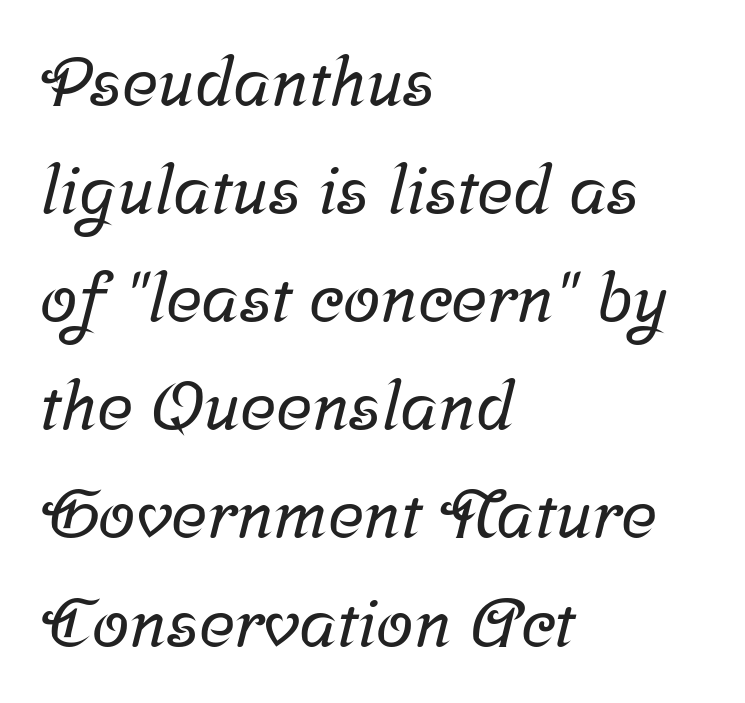
{"width": "normal", "stroke_contrast": "low", "x_height": "medium", "monospaced": "no", "underline": "no", "align": "left", "line_spacing": "normal", "line_spacing_ratio": 1.59, "letter_spacing": "normal", "letter_spacing_em": 0.0, "glyph_px": 68}
